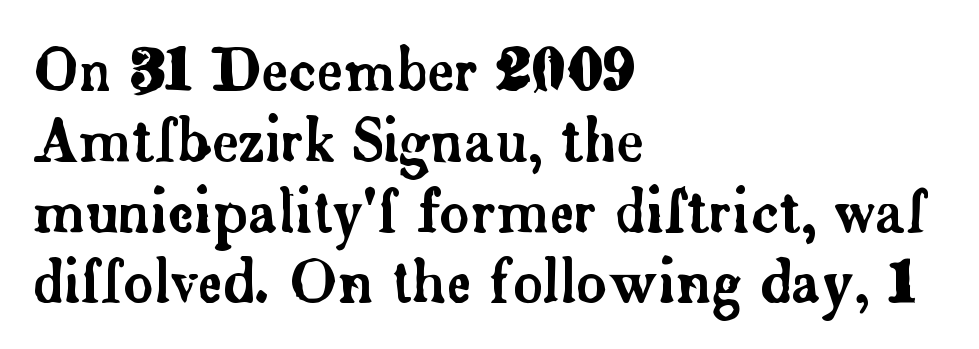
The image shows 58 px serif type, upright; set left-aligned, line spacing 1.22x, normal letter spacing, not underlined; low stroke contrast and a small x-height.
